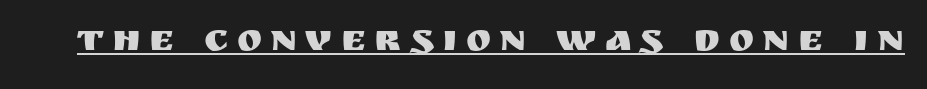
The image shows 38 px sans-serif type, upright; set unusually wide letter spacing (+0.22 em), underlined; medium stroke contrast and a large x-height.
